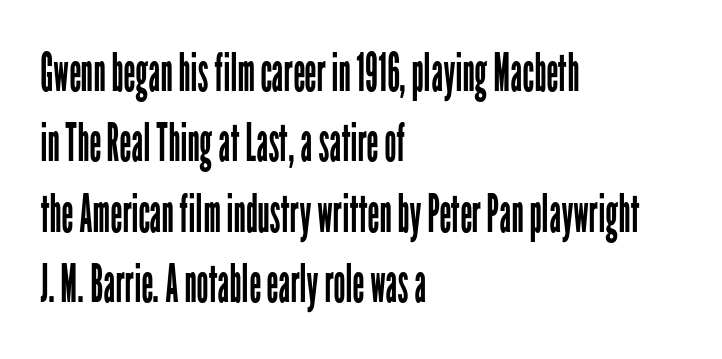
Q: Is the text bold? A: No.
Q: Is the text italic (slanted)? A: No, it is upright.
Q: Is the typeface a serif or a sans-serif typeface? A: Sans-serif.
Q: Is the text underlined? A: No.
Q: How is the paragraph aligned? A: Left-aligned.
Q: Is the spacing between letters normal or unusually wide? A: Normal.
Q: Is the spacing between lines tight, normal or loose? A: Normal.
Q: Width (condensed, normal, or wide)? A: Condensed.
Q: Stroke contrast? A: Low.
Q: x-height? A: Medium.
Q: Monospaced? A: No.
